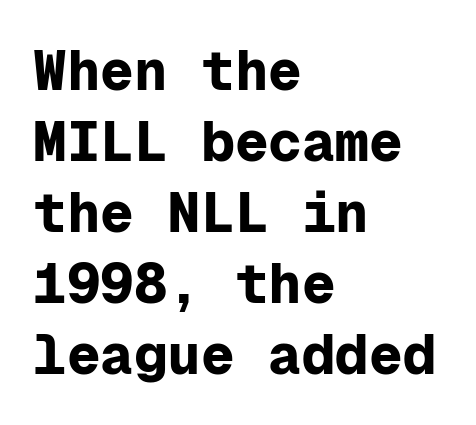
Stroke thickness is high; the sample reads as a true bold. Underlining? Definitely not there. The designer went with a sans here, leaving each stem footless. If you drew a ruler down the left edge, every line would touch it. Italic? Not at all — the glyphs are vertical.
